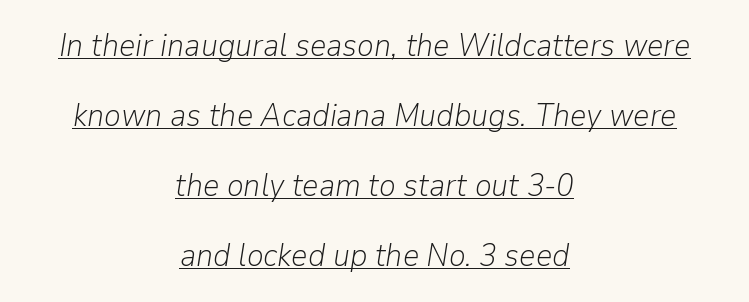
The specimen includes a rule beneath the text block's lines. Rendered with sloped, italic letterforms. Each stroke keeps to a modest, everyday thickness or less. Leading: increased. In terms of letterspacing, this is plain default setting. These lines are rendered in a variable-pitch font.
